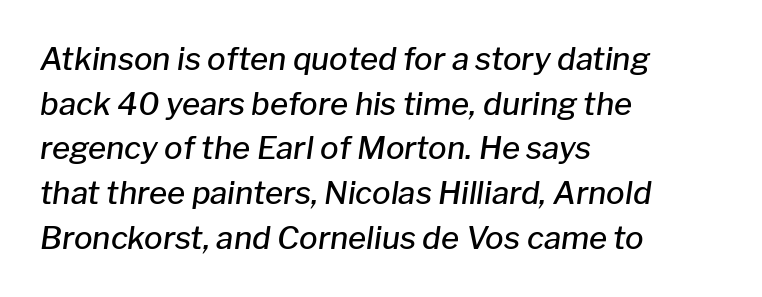
Q: Is the text bold? A: Semi-bold.
Q: Is the text italic (slanted)? A: Yes, it leans right by about 8 degrees.
Q: Is the text underlined? A: No.
Q: How is the paragraph aligned? A: Left-aligned.
Q: Is the spacing between letters normal or unusually wide? A: Normal.
Q: Is the spacing between lines tight, normal or loose? A: Normal.
Q: Width (condensed, normal, or wide)? A: Normal.
Q: Stroke contrast? A: Low.
Q: x-height? A: Medium.
Q: Monospaced? A: No.
